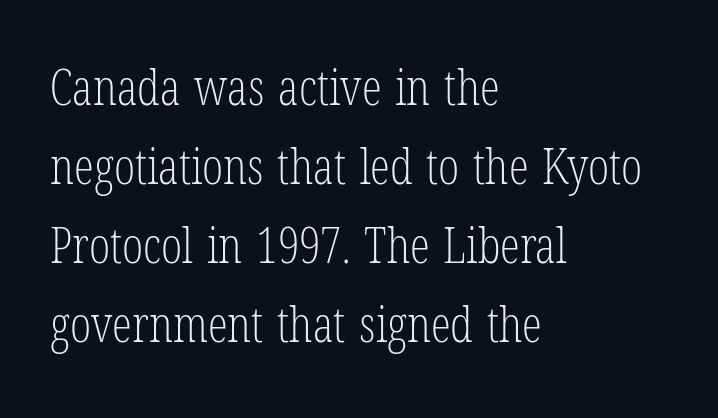
Unbolded letterforms with no extra heft. The letters advance in unequal steps, a hallmark of proportional type. A clean baseline with only descenders dipping below it. These lines keep a tight, regular rhythm from letter to letter.
